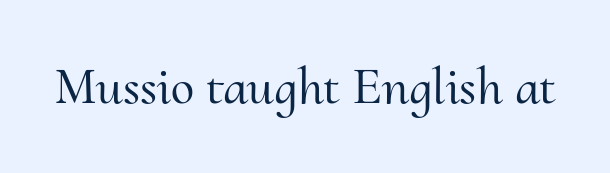
Q: Is the text italic (slanted)? A: No, it is upright.
Q: Is the typeface a serif or a sans-serif typeface? A: Serif.
Q: Is the text underlined? A: No.
Q: Is the spacing between letters normal or unusually wide? A: Normal.
Q: Width (condensed, normal, or wide)? A: Normal.
Q: Stroke contrast? A: Medium.
Q: x-height? A: Small.
Q: Monospaced? A: No.
